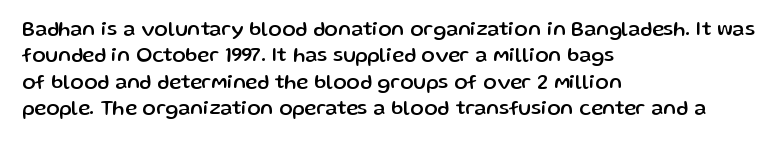
Default kerning and tracking; the words read as compact shapes. Evenly set lines give the paragraph a standard silhouette. In CSS terms this would be text-align: left. A bare baseline throughout the passage. Every character sits straight up, as roman type does.
